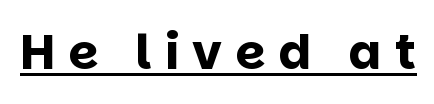
Q: Is the text bold? A: Yes.
Q: Is the text italic (slanted)? A: No, it is upright.
Q: Is the typeface a serif or a sans-serif typeface? A: Sans-serif.
Q: Is the text underlined? A: Yes.
Q: Is the spacing between letters normal or unusually wide? A: Unusually wide.
Q: Width (condensed, normal, or wide)? A: Normal.
Q: Stroke contrast? A: Low.
Q: x-height? A: Large.
Q: Monospaced? A: No.
